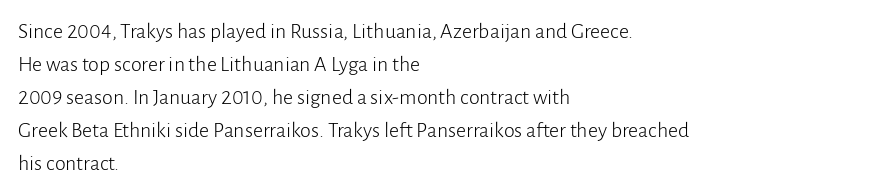
{"italic": "no", "bold": "no", "underline": "no", "align": "left", "line_spacing": "normal", "line_spacing_ratio": 1.5, "letter_spacing": "normal", "letter_spacing_em": 0.0, "glyph_px": 22}
